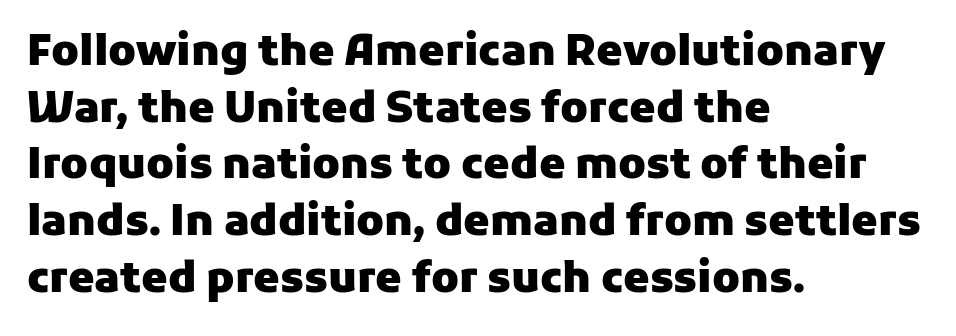
The image shows 42 px heavy sans-serif type, upright; set left-aligned, normal line spacing (1.35x), normal letter spacing, not underlined; low stroke contrast and a medium x-height.
